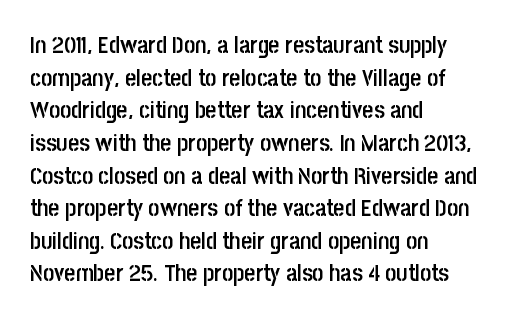
{"italic": "no", "bold": "semi", "underline": "no", "align": "left", "line_spacing": "normal", "line_spacing_ratio": 1.36, "letter_spacing": "normal", "letter_spacing_em": 0.0, "glyph_px": 24}
